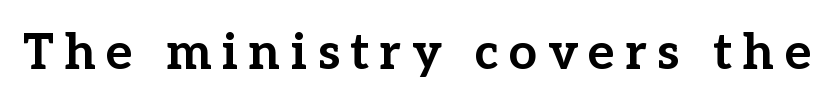
Weight check: bold — yes, fully. Tracking value appears strongly positive — letters spread wide. The letters advance in unequal steps, a hallmark of proportional type. The baseline area is clear. I'd call this a serif setting — the letters wear small feet.
